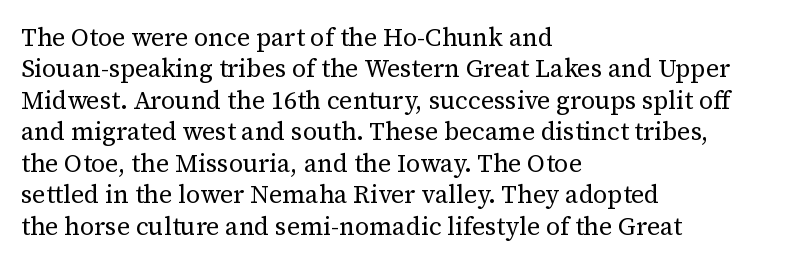
{"italic": "no", "bold": "no", "underline": "no", "align": "left", "line_spacing": "normal", "line_spacing_ratio": 1.26, "letter_spacing": "normal", "letter_spacing_em": 0.0, "glyph_px": 25}
